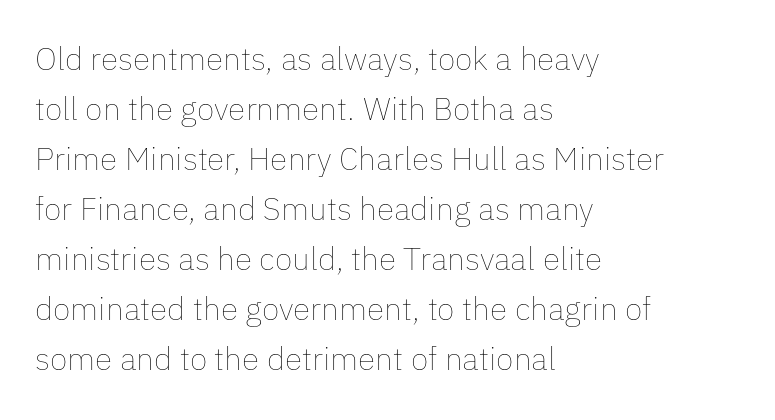
The face looks like a standard text weight, possibly lighter. Where is the straight margin? On the left. Decoration check: the copy has no underline. The letters advance in unequal steps, a hallmark of proportional type.
